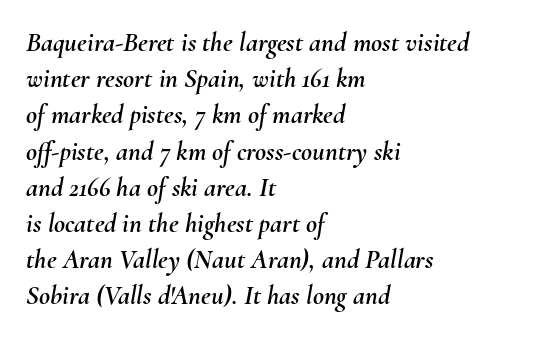
Q: Is the text italic (slanted)? A: Yes, it leans right by about 10 degrees.
Q: Is the text underlined? A: No.
Q: How is the paragraph aligned? A: Left-aligned.
Q: Is the spacing between letters normal or unusually wide? A: Normal.
Q: Is the spacing between lines tight, normal or loose? A: Normal.
